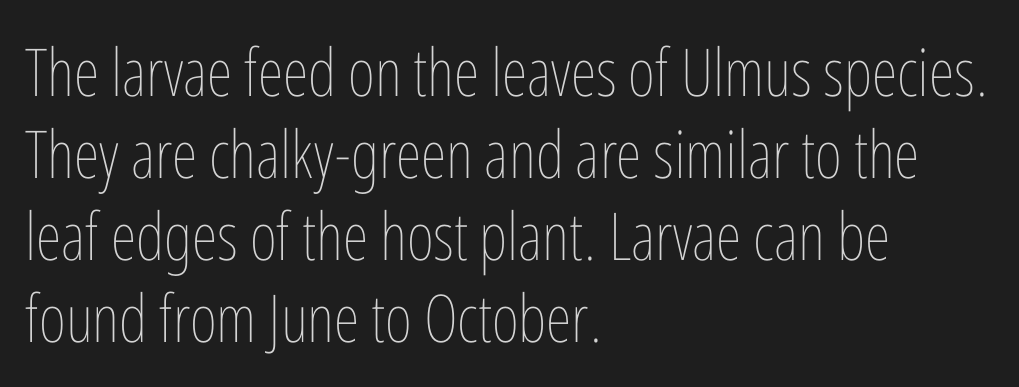
The image shows 66 px thin, condensed type, upright; set left-aligned, line spacing 1.24x, normal letter spacing, not underlined; low stroke contrast and a medium x-height.
